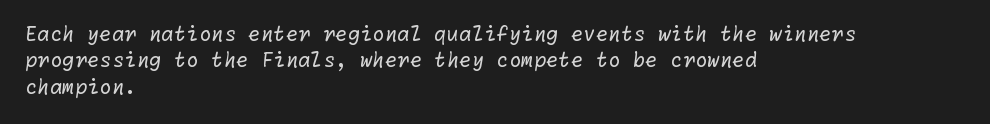
Q: Is the text bold? A: No.
Q: Is the text underlined? A: No.
Q: How is the paragraph aligned? A: Left-aligned.
Q: Is the spacing between letters normal or unusually wide? A: Normal.
Q: Is the spacing between lines tight, normal or loose? A: Normal.
